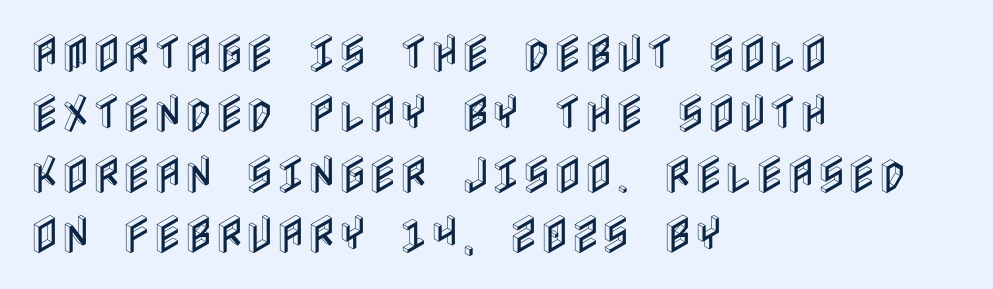
The image shows 42 px condensed type, upright; set left-aligned, normal line spacing (1.44x), normal letter spacing, not underlined; a large x-height.
